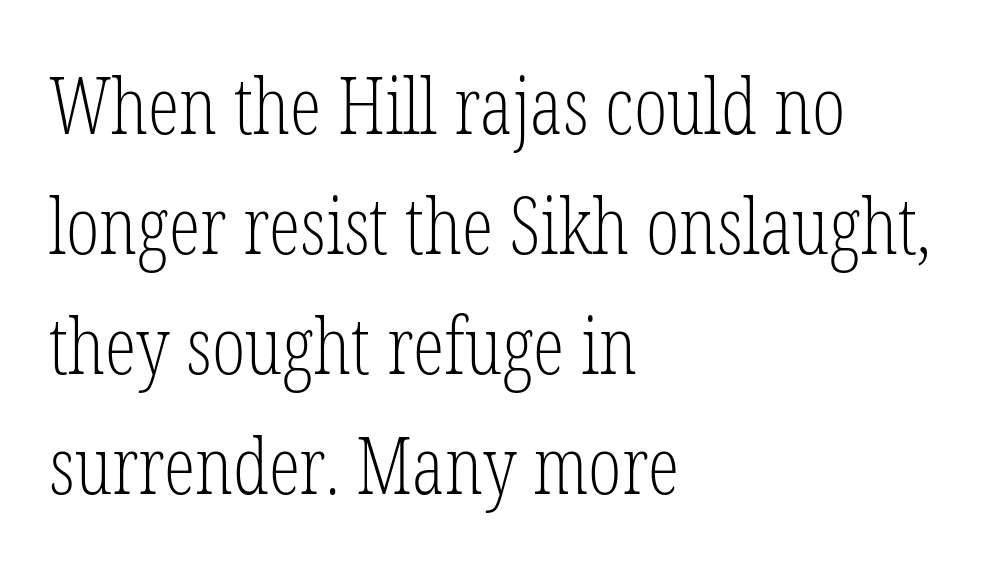
Q: Is the text bold? A: No.
Q: Is the text italic (slanted)? A: No, it is upright.
Q: Is the typeface a serif or a sans-serif typeface? A: Serif.
Q: Is the text underlined? A: No.
Q: How is the paragraph aligned? A: Left-aligned.
Q: Is the spacing between letters normal or unusually wide? A: Normal.
Q: Is the spacing between lines tight, normal or loose? A: Normal.
Q: Width (condensed, normal, or wide)? A: Condensed.
Q: Stroke contrast? A: Low.
Q: x-height? A: Medium.
Q: Monospaced? A: No.
